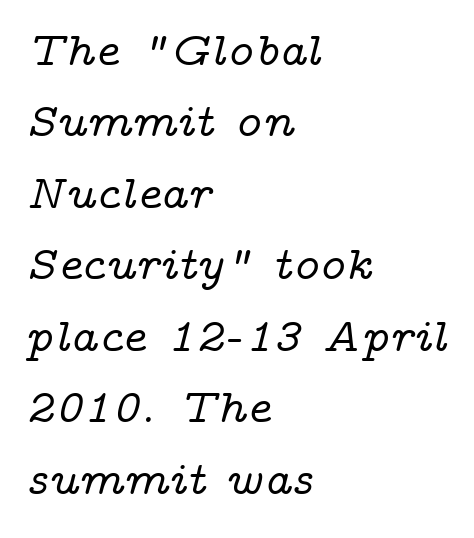
{"serif": "yes", "italic": "yes", "lean": "right", "slant_degrees": 14, "width": "wide", "stroke_contrast": "low", "x_height": "medium", "monospaced": "no", "underline": "no", "align": "left", "line_spacing": "normal", "line_spacing_ratio": 1.52, "letter_spacing": "normal", "letter_spacing_em": 0.0, "glyph_px": 47}
